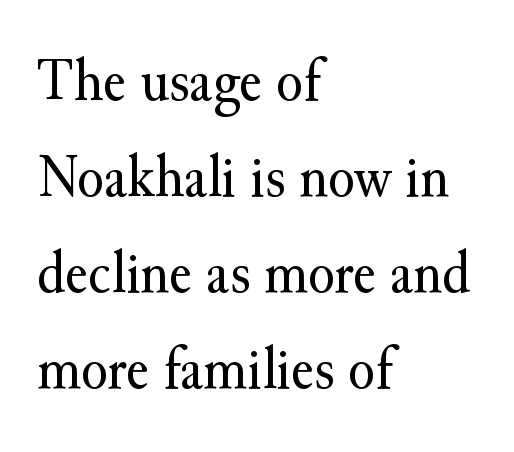
Q: Is the text bold? A: No.
Q: Is the text italic (slanted)? A: No, it is upright.
Q: Is the typeface a serif or a sans-serif typeface? A: Serif.
Q: Is the text underlined? A: No.
Q: How is the paragraph aligned? A: Left-aligned.
Q: Is the spacing between letters normal or unusually wide? A: Normal.
Q: Is the spacing between lines tight, normal or loose? A: Normal.
Q: Width (condensed, normal, or wide)? A: Normal.
Q: Stroke contrast? A: Medium.
Q: x-height? A: Small.
Q: Monospaced? A: No.
